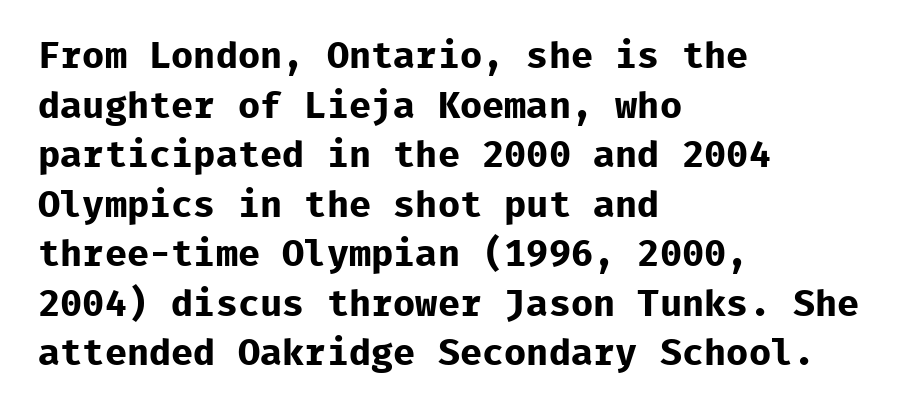
Q: Is the text bold? A: Yes.
Q: Is the text italic (slanted)? A: No, it is upright.
Q: Is the typeface a serif or a sans-serif typeface? A: Sans-serif.
Q: Is the text underlined? A: No.
Q: How is the paragraph aligned? A: Left-aligned.
Q: Is the spacing between letters normal or unusually wide? A: Normal.
Q: Is the spacing between lines tight, normal or loose? A: Normal.
Q: Width (condensed, normal, or wide)? A: Normal.
Q: Stroke contrast? A: Low.
Q: x-height? A: Medium.
Q: Monospaced? A: Yes.
